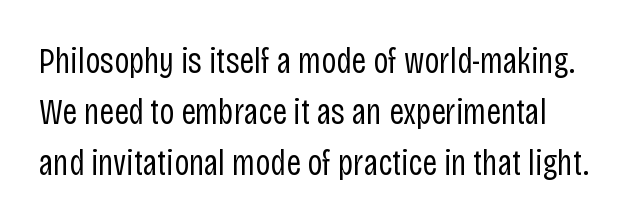
{"serif": "no", "italic": "no", "bold": "no", "weight": "regular", "width": "condensed", "stroke_contrast": "low", "x_height": "large", "monospaced": "no", "underline": "no", "line_spacing": "normal", "line_spacing_ratio": 1.41, "letter_spacing": "normal", "letter_spacing_em": 0.0, "glyph_px": 36}
